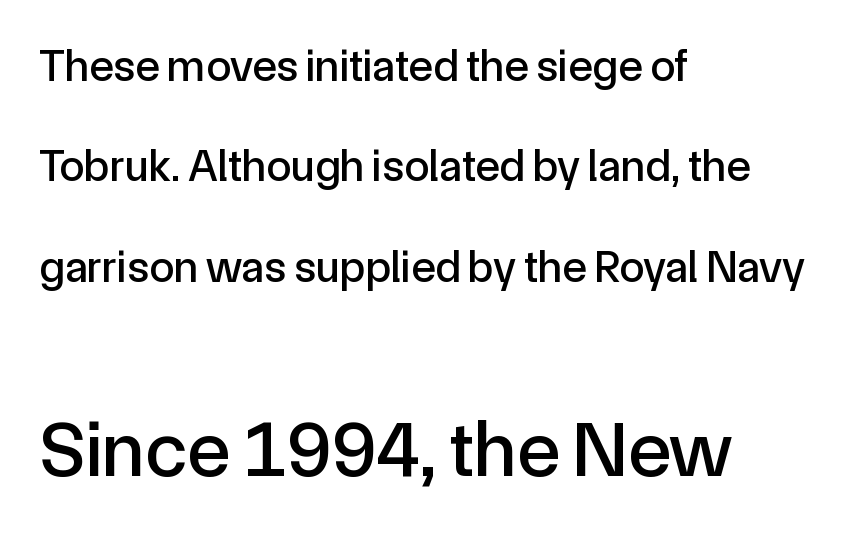
Check where the strokes stop: nothing finishes them off — pure sans. The rendering uses natural spacing where letterforms have individual widths. This rendering features lettering with no underline. The lines are spread far apart with generous leading. Tall strokes in this sample are plumb rather than angled. Two sizes are in play, and the larger belongs to the second block.
